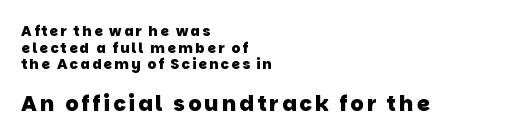
The image shows 21 px bold type; set left-aligned, line spacing 1.19x, not underlined; the second (bottom) block is 1.5x larger.
